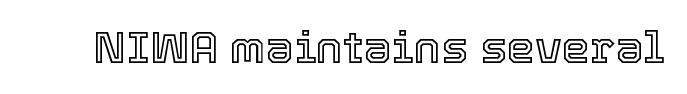
The image shows 45 px text type, upright; set normal letter spacing, not underlined; a medium x-height.
